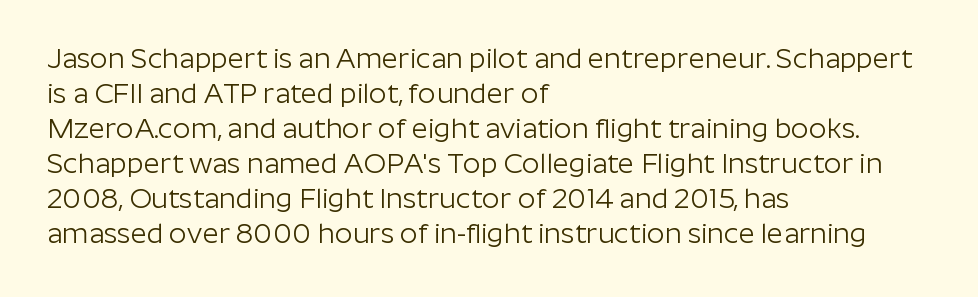
{"serif": "no", "italic": "no", "bold": "no", "weight": "light", "width": "normal", "stroke_contrast": "low", "x_height": "medium", "monospaced": "no", "underline": "no", "align": "left", "line_spacing": "normal", "line_spacing_ratio": 1.25, "letter_spacing": "normal", "letter_spacing_em": 0.0, "glyph_px": 28}
